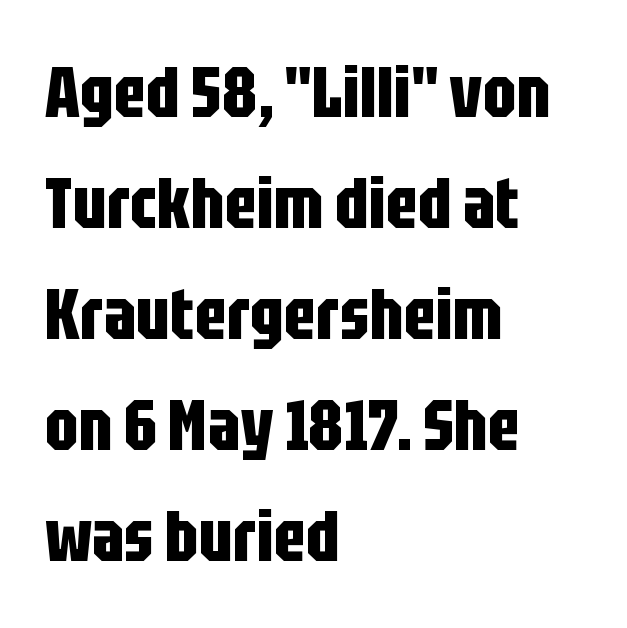
Notice how the stems are strictly vertical — no italics here. Letterform terminals end flat and unadorned throughout the passage. The space directly below the letters is spotless. Compared with typical body copy, the letter spacing here is the same.
